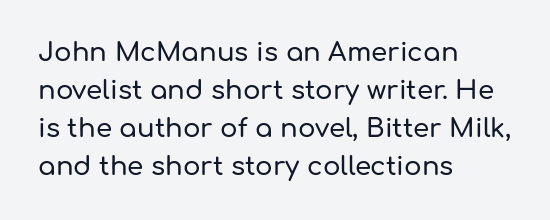
Q: Is the text italic (slanted)? A: No, it is upright.
Q: Is the text underlined? A: No.
Q: How is the paragraph aligned? A: Left-aligned.
Q: Is the spacing between letters normal or unusually wide? A: Normal.
Q: Is the spacing between lines tight, normal or loose? A: Normal.
